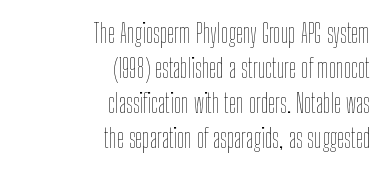
The image shows 26 px text type, upright; set right-aligned, normal line spacing (1.35x), normal letter spacing, not underlined.
